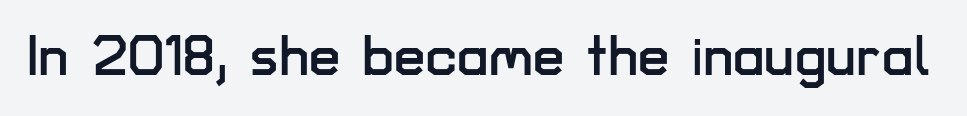
{"serif": "no", "italic": "no", "width": "normal", "stroke_contrast": "low", "x_height": "medium", "monospaced": "no", "underline": "no", "letter_spacing": "normal", "letter_spacing_em": 0.0, "glyph_px": 56}
